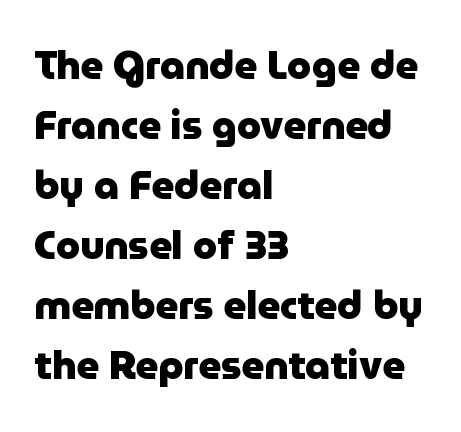
The face used here is a sans, in the tradition of grotesques and geometrics. The specimen omits any rule beneath the text block's lines. Summary of weight: heavy, a full bold. Each new line begins a customary step beneath the previous one. Quick note: not italic, upright.
